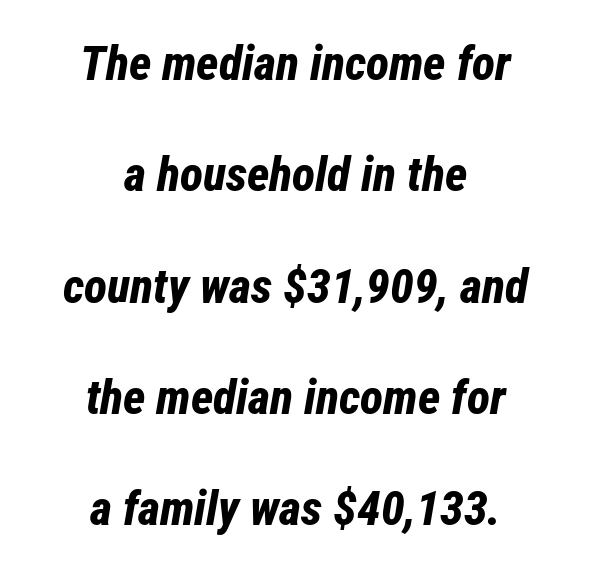
Do the characters align in a grid? No, the font is proportional. The line texture is even and compact thanks to regular tracking. When letters slant like this, we call the style italic. Underline: absent.
